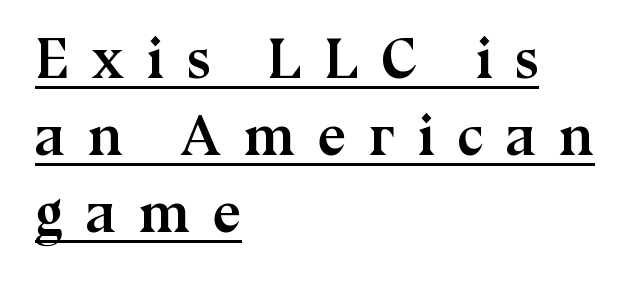
The image shows 57 px semibold serif type, upright; set left-aligned, normal line spacing (1.35x), unusually wide letter spacing (+0.39 em), underlined; medium stroke contrast and a medium x-height.
